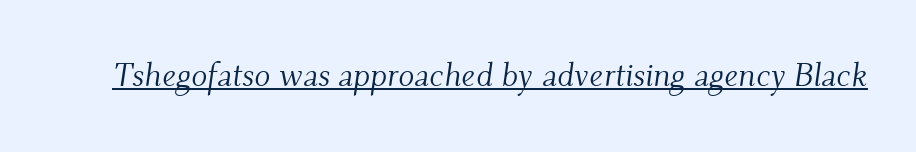
The image shows 33 px light serif type, italic (leaning right); set normal letter spacing, underlined; medium stroke contrast and a small x-height.
